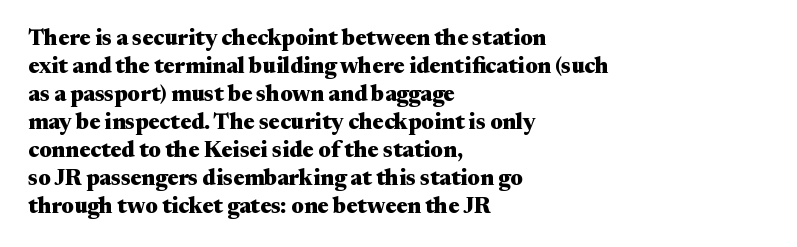
Q: Is the text bold? A: Yes.
Q: Is the text italic (slanted)? A: No, it is upright.
Q: Is the text underlined? A: No.
Q: How is the paragraph aligned? A: Left-aligned.
Q: Is the spacing between letters normal or unusually wide? A: Normal.
Q: Is the spacing between lines tight, normal or loose? A: Normal.
